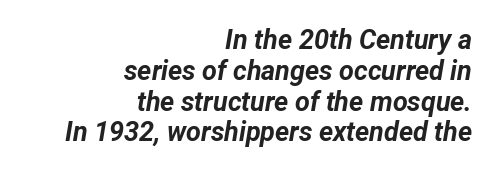
Q: Is the text bold? A: Yes.
Q: Is the text italic (slanted)? A: Yes, it leans right by about 12 degrees.
Q: Is the text underlined? A: No.
Q: How is the paragraph aligned? A: Right-aligned.
Q: Is the spacing between letters normal or unusually wide? A: Normal.
Q: Is the spacing between lines tight, normal or loose? A: Tight.
